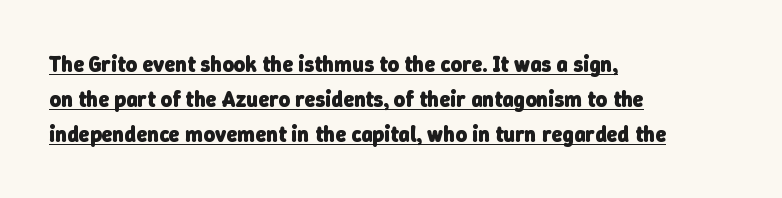
Q: Is the text bold? A: Yes.
Q: Is the text underlined? A: Yes.
Q: How is the paragraph aligned? A: Left-aligned.
Q: Is the spacing between letters normal or unusually wide? A: Normal.
Q: Is the spacing between lines tight, normal or loose? A: Normal.
